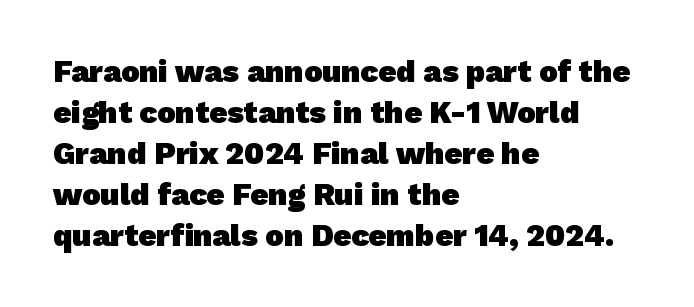
Q: Is the text bold? A: Yes.
Q: Is the typeface a serif or a sans-serif typeface? A: Sans-serif.
Q: Is the text underlined? A: No.
Q: How is the paragraph aligned? A: Left-aligned.
Q: Is the spacing between letters normal or unusually wide? A: Normal.
Q: Is the spacing between lines tight, normal or loose? A: Normal.
Q: Width (condensed, normal, or wide)? A: Normal.
Q: Stroke contrast? A: Low.
Q: x-height? A: Medium.
Q: Monospaced? A: No.
